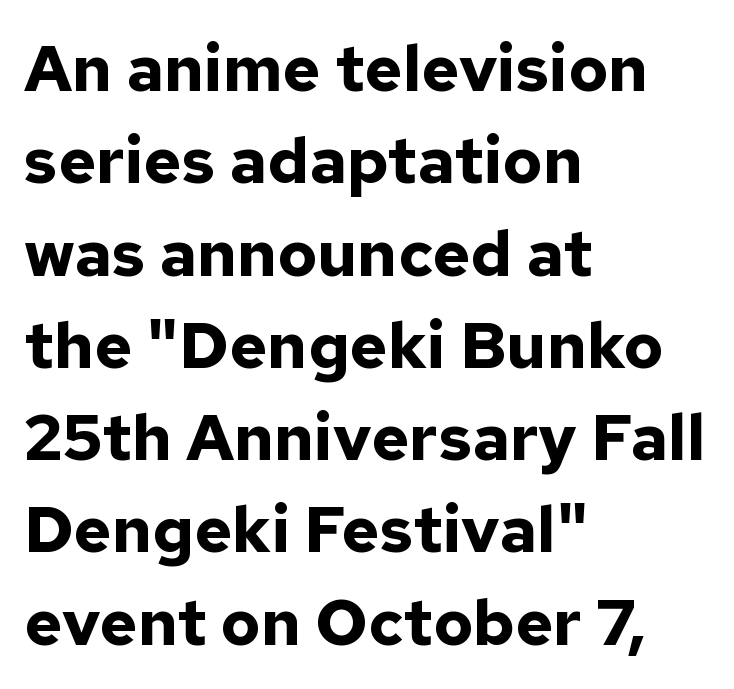
{"serif": "no", "italic": "no", "bold": "yes", "weight": "bold", "width": "normal", "stroke_contrast": "low", "x_height": "medium", "monospaced": "no", "underline": "no", "align": "left", "line_spacing": "normal", "line_spacing_ratio": 1.42, "letter_spacing": "normal", "letter_spacing_em": 0.0, "glyph_px": 65}
